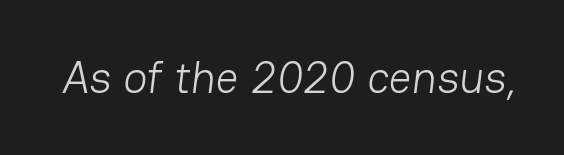
The image shows 45 px light sans-serif type; set normal letter spacing, not underlined; low stroke contrast and a medium x-height.
